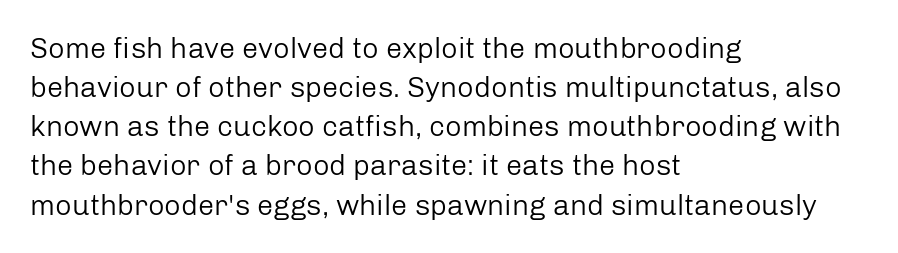
{"serif": "no", "italic": "no", "bold": "no", "weight": "regular", "width": "normal", "stroke_contrast": "low", "x_height": "medium", "monospaced": "no", "underline": "no", "align": "left", "line_spacing": "normal", "line_spacing_ratio": 1.35, "letter_spacing": "normal", "letter_spacing_em": 0.0, "glyph_px": 29}
